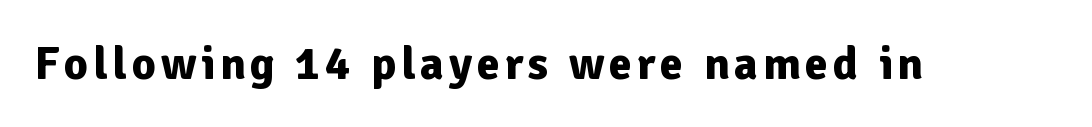
The image shows 47 px bold sans-serif type, upright; set not underlined; low stroke contrast and a medium x-height.
